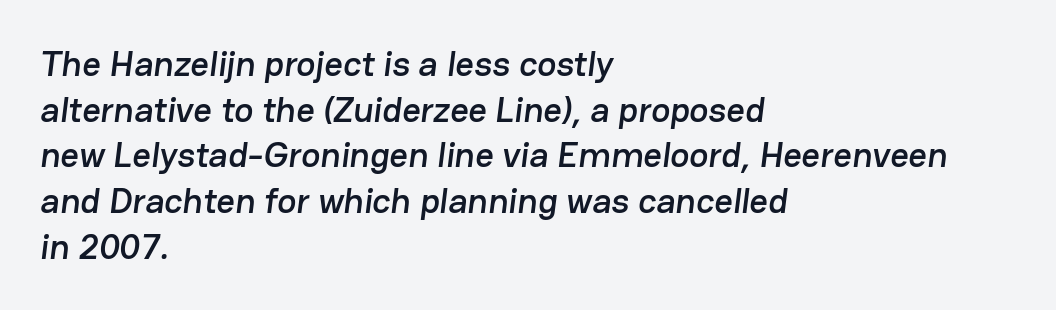
Nothing unusual about the tracking: characters are spaced as the font intends. A typesetter would call this proportional, since set widths differ per character. Check where the strokes stop: nothing finishes them off — pure sans. Quick note: underline off. One-word summary of the alignment: left. Regular leading.
